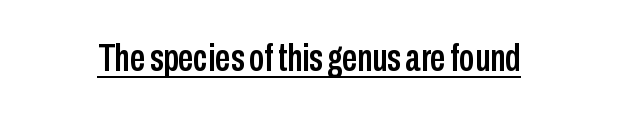
The image shows 38 px condensed sans-serif type, upright; set normal letter spacing, underlined; low stroke contrast and a medium x-height.
